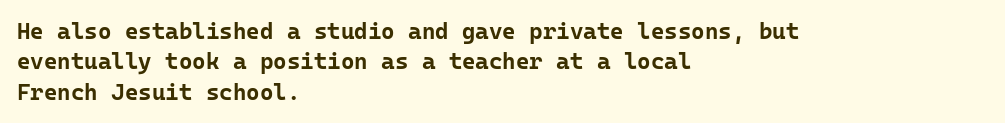
Q: Is the text bold? A: Yes.
Q: Is the text italic (slanted)? A: No, it is upright.
Q: Is the text underlined? A: No.
Q: How is the paragraph aligned? A: Left-aligned.
Q: Is the spacing between letters normal or unusually wide? A: Normal.
Q: Is the spacing between lines tight, normal or loose? A: Normal.
